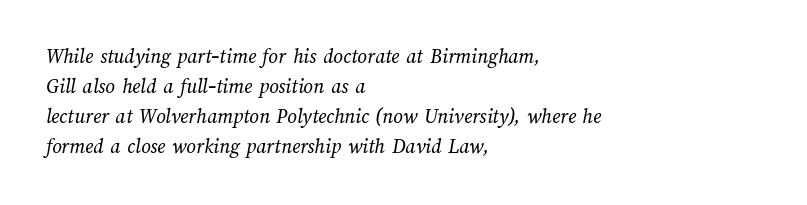
Has an underline been added? It has not. The face looks like a standard text weight, possibly lighter. The designer left line spacing at the default. Letter spacing: default.
